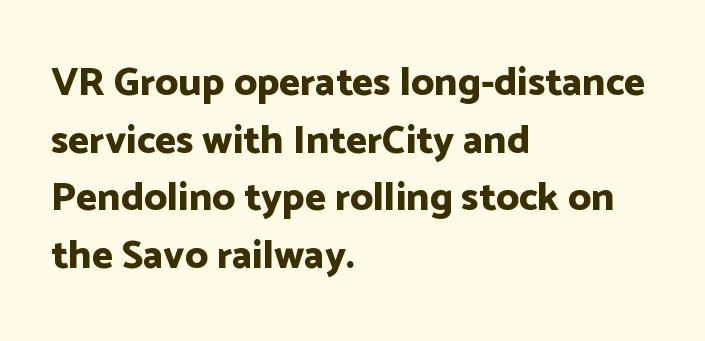
The image shows 40 px bold sans-serif type, upright; set left-aligned, normal line spacing (1.44x), normal letter spacing, not underlined; low stroke contrast and a medium x-height.
